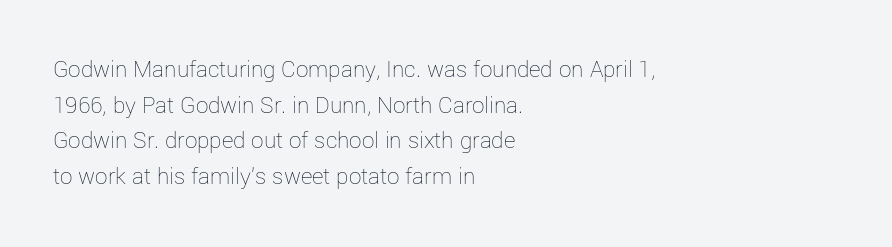
The image shows 25 px text type, upright; set left-aligned, normal line spacing (1.43x), normal letter spacing, not underlined.
